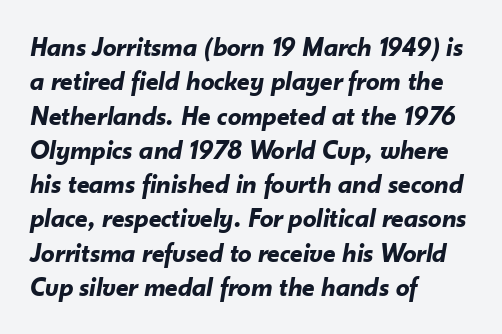
{"italic": "yes", "lean": "right", "slant_degrees": 10, "bold": "yes", "underline": "no", "align": "left", "line_spacing": "normal", "line_spacing_ratio": 1.27, "letter_spacing": "normal", "letter_spacing_em": 0.0, "glyph_px": 27}
